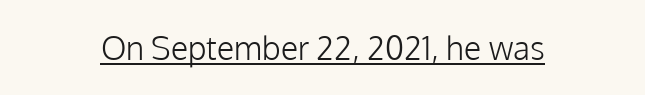
Look at the bottom of the vertical strokes: they stop flat, with no serifs. Bold? No — there's no thickening of the strokes. Looks like regular typesetting: each glyph gets only the width it needs. No extra tracking has been applied to these lines.
